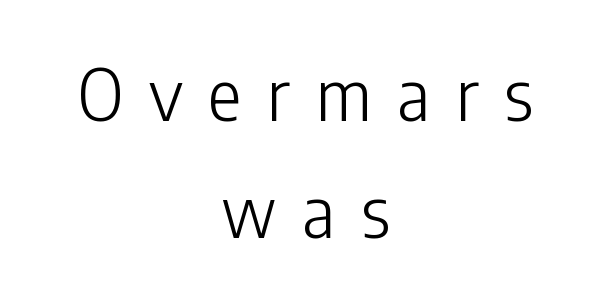
The image shows 71 px light, condensed sans-serif type, upright; set centered, normal line spacing (1.65x), unusually wide letter spacing (+0.36 em), not underlined; low stroke contrast and a medium x-height.
